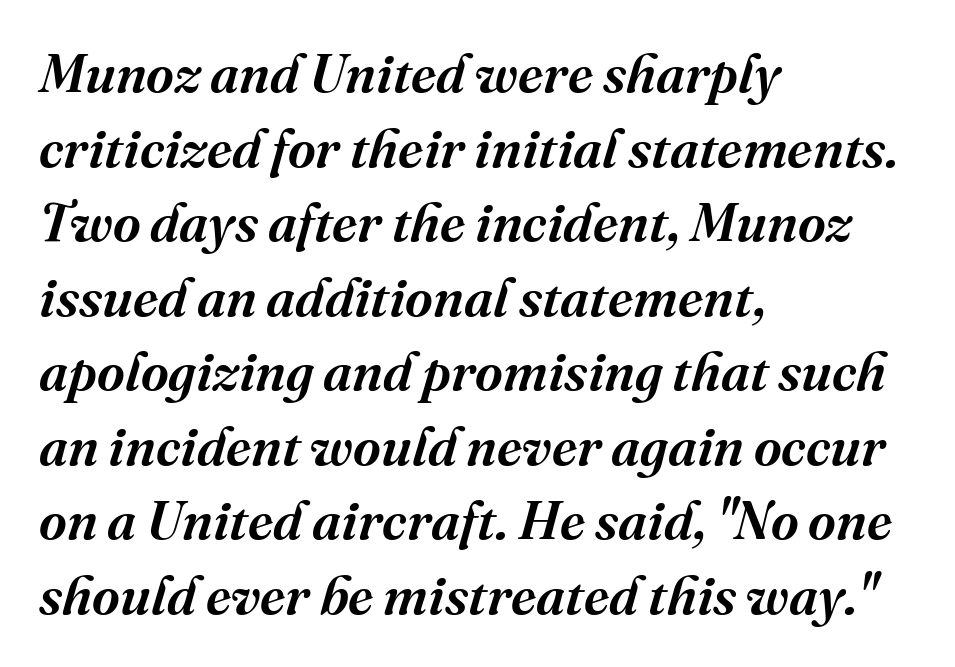
The image shows 54 px semibold serif type, italic (leaning right); set left-aligned, normal line spacing (1.38x), normal letter spacing, not underlined; medium stroke contrast and a medium x-height.
